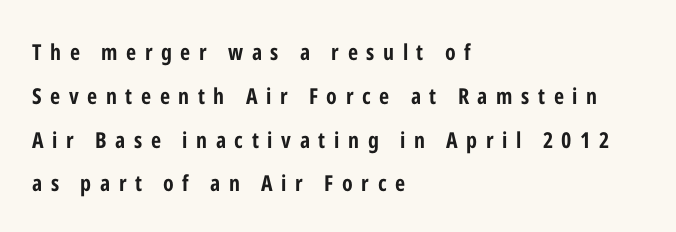
Has an underline been added? It has not. Look at the stroke-to-counter ratio: heavy, a bold. The letterforms stand isolated, each surrounded by extra space. Typeset ragged right — the left edge is the straight one. Widely set lines give the paragraph a tall, airy silhouette.
